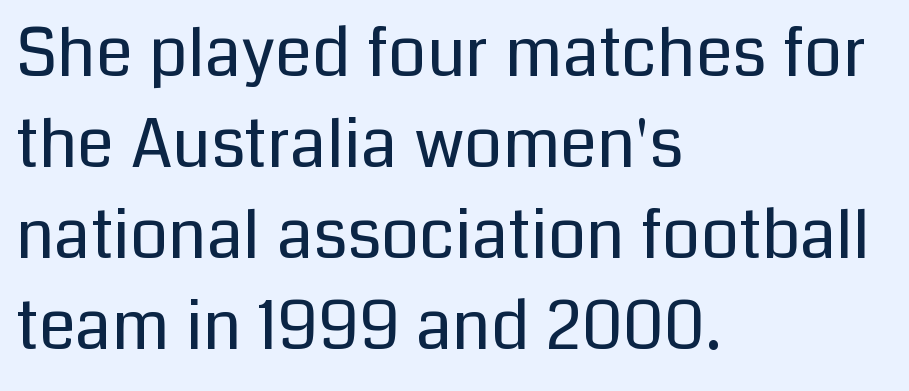
In terms of letterform style, serifs are entirely absent. Summary of vertical rhythm: regular, with standard interline spacing. The setting favours the left margin, as ordinary paragraphs usually do. Looks like regular typesetting: each glyph gets only the width it needs.
